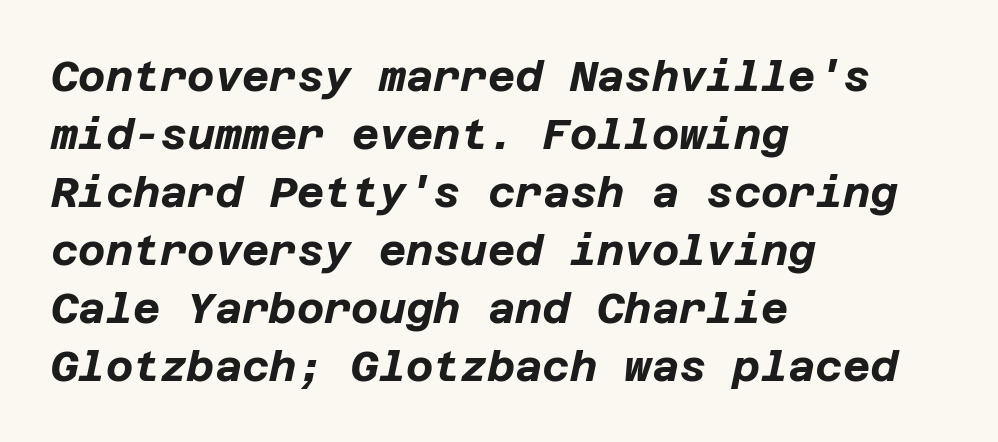
{"italic": "yes", "lean": "right", "slant_degrees": 12, "bold": "yes", "weight": "bold", "width": "normal", "stroke_contrast": "low", "x_height": "large", "underline": "no", "align": "left", "line_spacing": "normal", "line_spacing_ratio": 1.38, "letter_spacing": "normal", "letter_spacing_em": 0.0, "glyph_px": 42}
